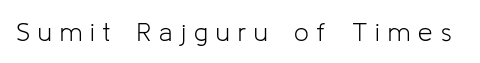
Bare-footed words on every line. Each word looks stretched out because of the extra space between its letters. It's the straight-up-and-down kind of type. Counters stay open thanks to moderate or lighter strokes.
